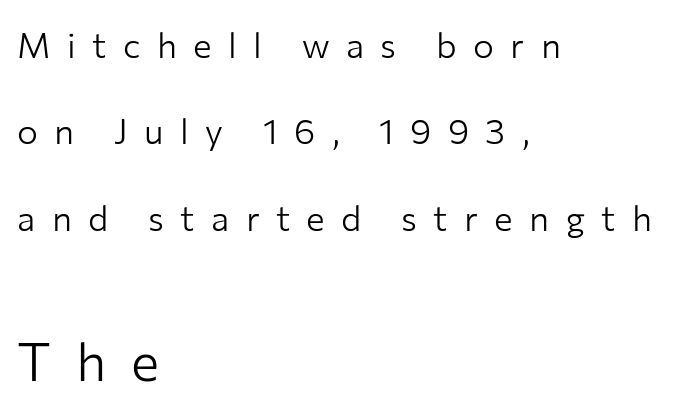
Q: Is the text bold? A: No.
Q: Is the text italic (slanted)? A: No, it is upright.
Q: Is the typeface a serif or a sans-serif typeface? A: Sans-serif.
Q: Is the text underlined? A: No.
Q: How is the paragraph aligned? A: Left-aligned.
Q: Is the spacing between letters normal or unusually wide? A: Unusually wide.
Q: Is the spacing between lines tight, normal or loose? A: Loose.
Q: Which block of text is set in a larger size, the first (top) or the second (bottom)? A: The second (bottom) one.
Q: Width (condensed, normal, or wide)? A: Normal.
Q: Stroke contrast? A: Low.
Q: x-height? A: Medium.
Q: Monospaced? A: No.
